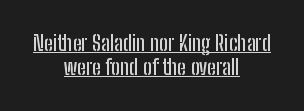
The image shows 21 px text type, upright; set centered, tight line spacing (1.15x), normal letter spacing, underlined.
